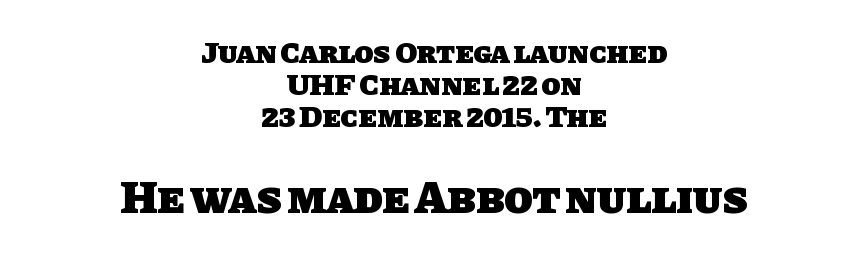
Q: Is the text bold? A: Yes.
Q: Is the typeface a serif or a sans-serif typeface? A: Sans-serif.
Q: Is the text underlined? A: No.
Q: How is the paragraph aligned? A: Centered.
Q: Is the spacing between letters normal or unusually wide? A: Normal.
Q: Is the spacing between lines tight, normal or loose? A: Tight.
Q: Which block of text is set in a larger size, the first (top) or the second (bottom)? A: The second (bottom) one.
Q: Width (condensed, normal, or wide)? A: Normal.
Q: Stroke contrast? A: Low.
Q: x-height? A: Large.
Q: Monospaced? A: No.
